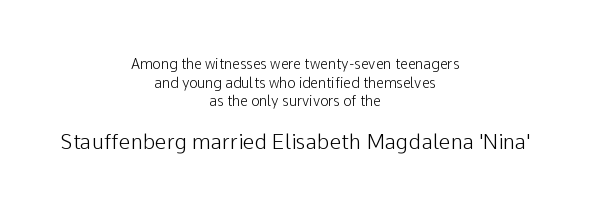
Normally led — the rows are evenly, conventionally spaced. No word sits above an underline. Default kerning and tracking; the words read as compact shapes. Notice how the passage keeps no hard edge, just a central spine. Which of the two is more prominent by size? The second, at the bottom.
